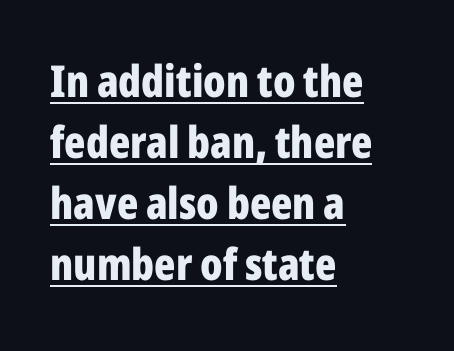
{"serif": "no", "italic": "no", "bold": "yes", "weight": "bold", "width": "condensed", "stroke_contrast": "low", "x_height": "medium", "monospaced": "no", "underline": "yes", "align": "left", "line_spacing": "normal", "line_spacing_ratio": 1.39, "letter_spacing": "normal", "letter_spacing_em": 0.0, "glyph_px": 44}
